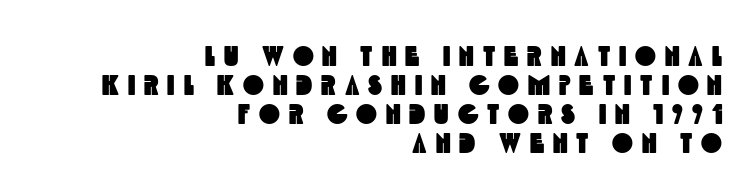
Q: Is the typeface a serif or a sans-serif typeface? A: Sans-serif.
Q: Is the text underlined? A: No.
Q: How is the paragraph aligned? A: Right-aligned.
Q: Is the spacing between letters normal or unusually wide? A: Unusually wide.
Q: Is the spacing between lines tight, normal or loose? A: Tight.
Q: Width (condensed, normal, or wide)? A: Condensed.
Q: x-height? A: Large.
Q: Monospaced? A: No.
